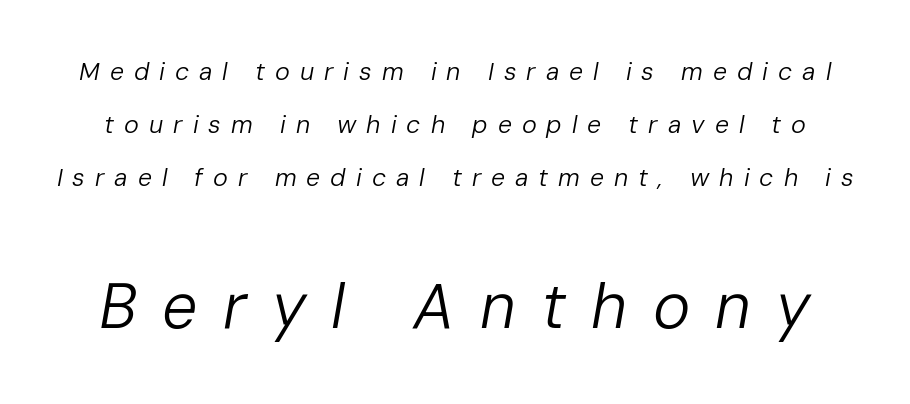
Words float on clear page, feet unadorned. Each word looks stretched out because of the extra space between its letters. Leading: increased. Heft: none added — not bold. Of the two passages, the one underneath uses the larger point size. The passage shown leans; its letterforms are oblique.
